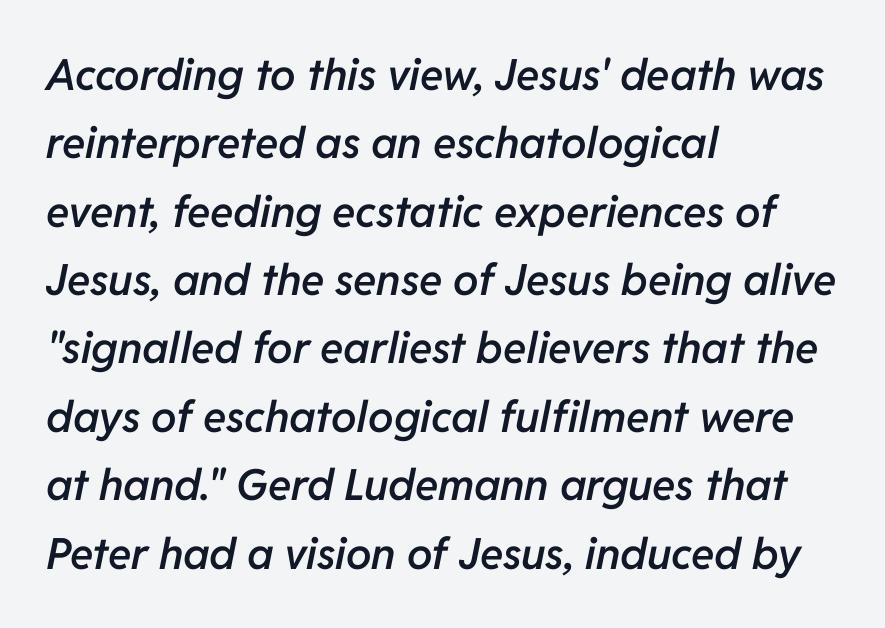
{"italic": "yes", "lean": "right", "slant_degrees": 11, "bold": "semi", "weight": "semibold", "width": "normal", "stroke_contrast": "low", "x_height": "medium", "monospaced": "no", "underline": "no", "align": "left", "line_spacing": "normal", "line_spacing_ratio": 1.59, "letter_spacing": "normal", "letter_spacing_em": 0.0, "glyph_px": 43}
